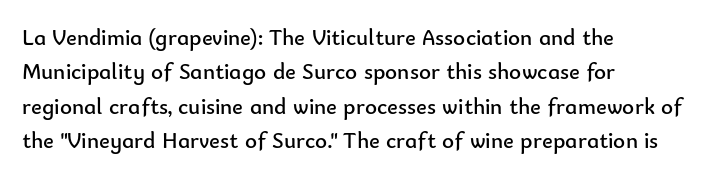
Q: Is the text bold? A: No.
Q: Is the text italic (slanted)? A: No, it is upright.
Q: Is the text underlined? A: No.
Q: How is the paragraph aligned? A: Left-aligned.
Q: Is the spacing between letters normal or unusually wide? A: Normal.
Q: Is the spacing between lines tight, normal or loose? A: Normal.
